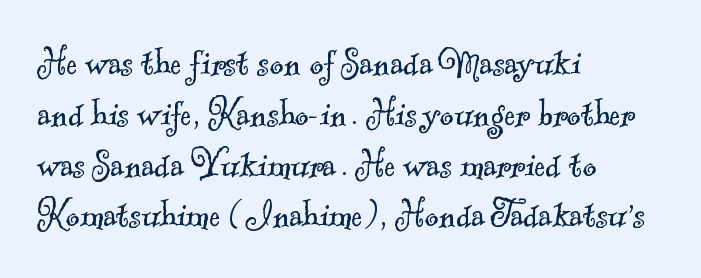
{"serif": "yes", "bold": "no", "weight": "light", "width": "normal", "x_height": "small", "monospaced": "no", "underline": "no", "align": "left", "line_spacing_ratio": 1.21, "letter_spacing": "normal", "letter_spacing_em": 0.0, "glyph_px": 42}
